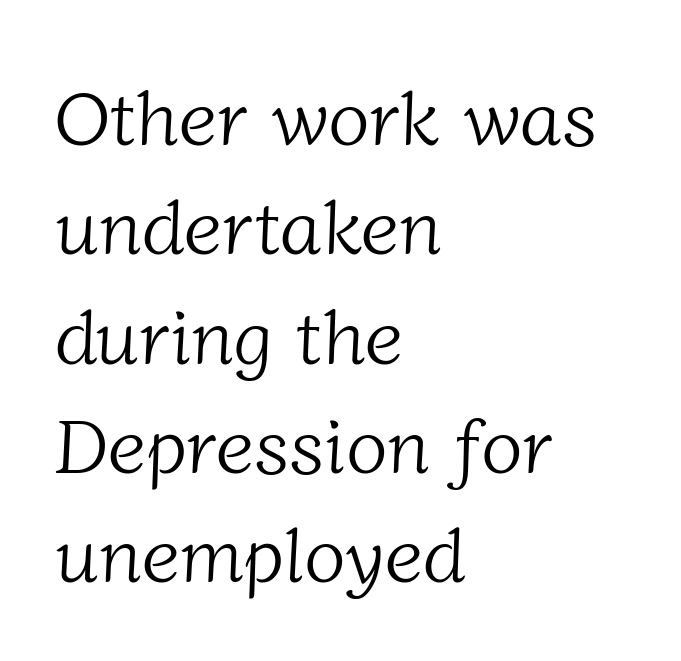
{"serif": "yes", "bold": "no", "weight": "light", "width": "normal", "stroke_contrast": "low", "x_height": "medium", "monospaced": "no", "underline": "no", "align": "left", "line_spacing": "normal", "line_spacing_ratio": 1.42, "letter_spacing": "normal", "letter_spacing_em": 0.0, "glyph_px": 77}
